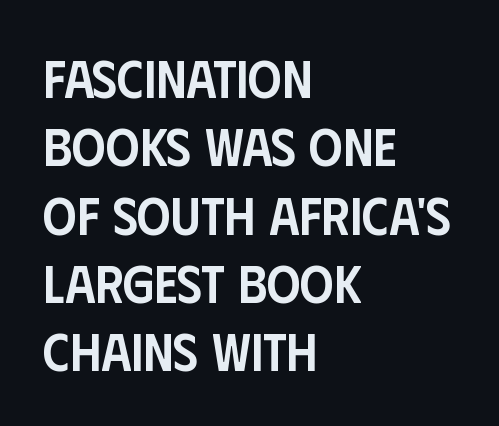
The image shows 53 px semibold, condensed sans-serif type, upright; set left-aligned, normal line spacing (1.29x), normal letter spacing, not underlined; low stroke contrast and a large x-height.
